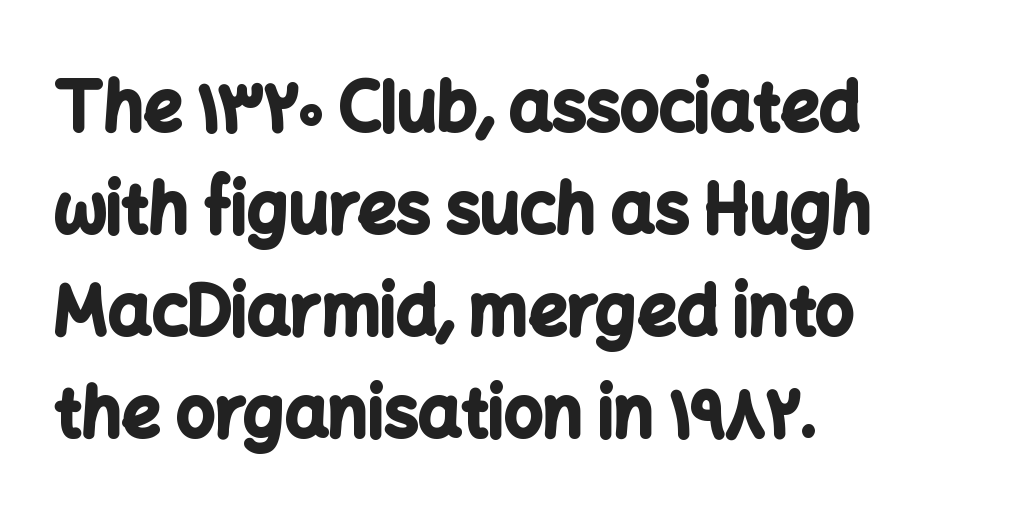
The image shows 68 px bold sans-serif type, upright; set left-aligned, normal line spacing (1.5x), normal letter spacing, not underlined; low stroke contrast and a medium x-height.
